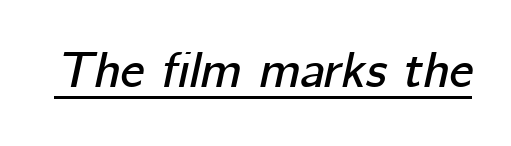
The image shows 51 px text type, italic (leaning right); set normal letter spacing, underlined; low stroke contrast and a medium x-height.
